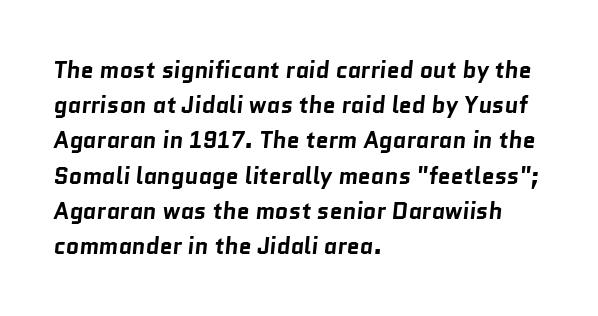
Emphasis by weight is at full strength: bold. The space between consecutive lines is moderate. This rendering uses left alignment, leaving the right contour irregular. Plain, unruled lines of type. Honestly, the letter spacing is just normal — you wouldn't notice it.
